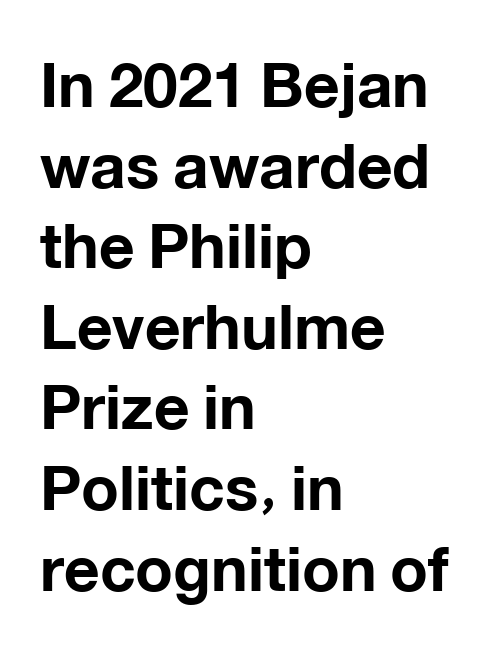
Q: Is the text bold? A: Yes.
Q: Is the text italic (slanted)? A: No, it is upright.
Q: Is the typeface a serif or a sans-serif typeface? A: Sans-serif.
Q: Is the text underlined? A: No.
Q: How is the paragraph aligned? A: Left-aligned.
Q: Is the spacing between letters normal or unusually wide? A: Normal.
Q: Is the spacing between lines tight, normal or loose? A: Normal.
Q: Width (condensed, normal, or wide)? A: Normal.
Q: Stroke contrast? A: Low.
Q: x-height? A: Medium.
Q: Monospaced? A: No.
